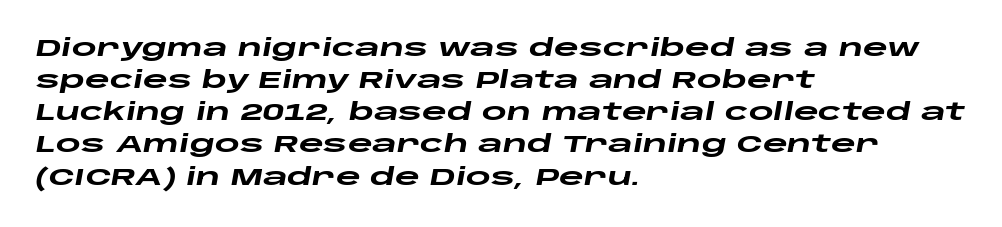
Q: Is the text bold? A: Yes.
Q: Is the text italic (slanted)? A: Yes, it leans right by about 10 degrees.
Q: Is the text underlined? A: No.
Q: How is the paragraph aligned? A: Left-aligned.
Q: Is the spacing between letters normal or unusually wide? A: Normal.
Q: Is the spacing between lines tight, normal or loose? A: Normal.
